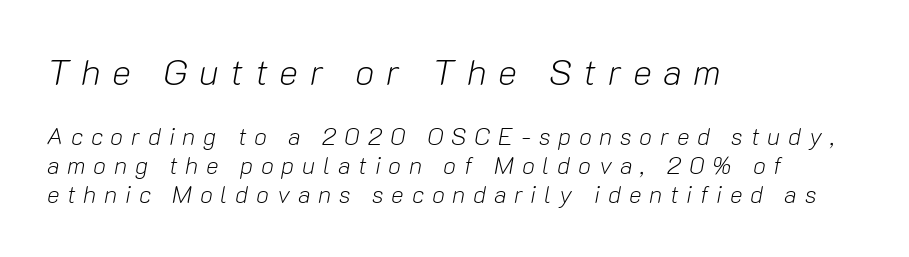
Q: Is the text bold? A: No.
Q: Is the text italic (slanted)? A: Yes, it leans right by about 10 degrees.
Q: Is the text underlined? A: No.
Q: How is the paragraph aligned? A: Left-aligned.
Q: Is the spacing between letters normal or unusually wide? A: Unusually wide.
Q: Which block of text is set in a larger size, the first (top) or the second (bottom)? A: The first (top) one.
Q: Width (condensed, normal, or wide)? A: Normal.
Q: Stroke contrast? A: Low.
Q: x-height? A: Medium.
Q: Monospaced? A: No.
